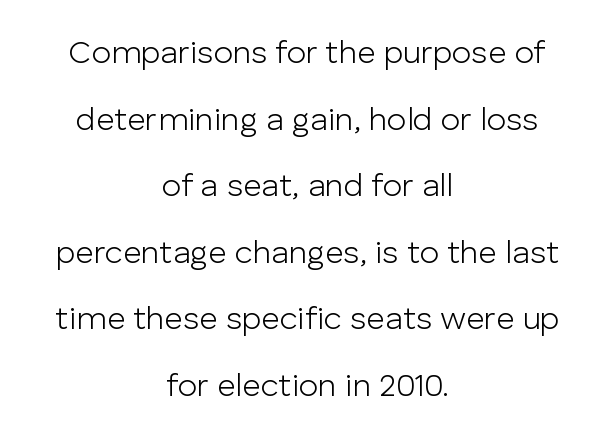
If you folded the block vertically in half, each line would mirror itself in length. Grotesque or geometric, the face here clearly has no serifs. This sample uses plain, unmodified letter spacing. The axis of the letterforms is exactly vertical. The weight would be labelled regular, book, light, or lighter still.
